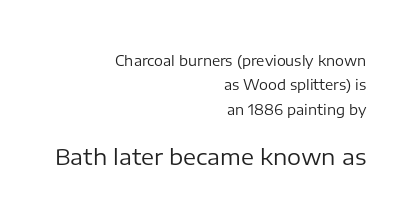
Q: Is the text bold? A: No.
Q: Is the text italic (slanted)? A: No, it is upright.
Q: Is the text underlined? A: No.
Q: How is the paragraph aligned? A: Right-aligned.
Q: Is the spacing between letters normal or unusually wide? A: Normal.
Q: Which block of text is set in a larger size, the first (top) or the second (bottom)? A: The second (bottom) one.
